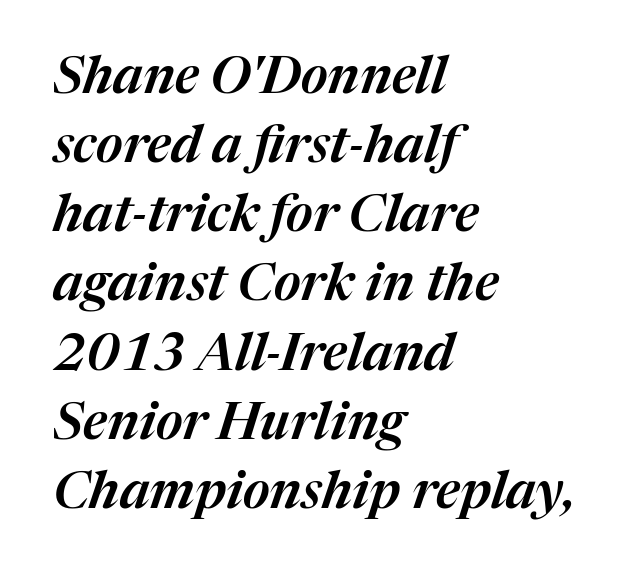
{"italic": "yes", "lean": "right", "slant_degrees": 17, "width": "normal", "stroke_contrast": "medium", "x_height": "medium", "monospaced": "no", "underline": "no", "align": "left", "line_spacing": "normal", "line_spacing_ratio": 1.33, "letter_spacing": "normal", "letter_spacing_em": 0.0, "glyph_px": 52}
